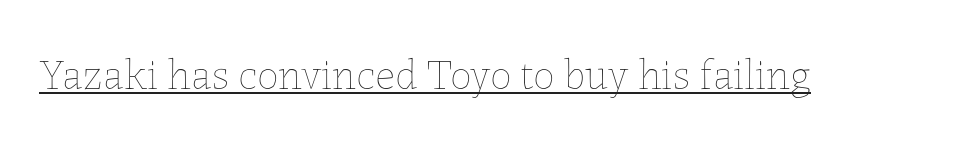
{"italic": "no", "bold": "no", "weight": "thin", "width": "normal", "stroke_contrast": "low", "x_height": "medium", "monospaced": "no", "underline": "yes", "letter_spacing": "normal", "letter_spacing_em": 0.0, "glyph_px": 43}
